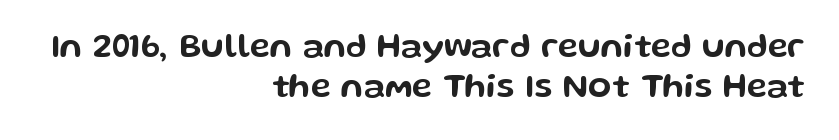
Typeset ragged left — the right edge is the straight one. Here the designer chose a conventional face with non-uniform glyph widths. The tracking reads as untouched default to a designer's eye. No feet cap the strokes, marking this as sans-serif type. Only glyphs here, with clear space below each row. A typesetter would mark this as roman, not italic.
